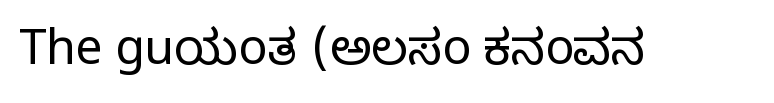
The image shows 48 px regular-weight serif type, upright; set normal letter spacing, not underlined; low stroke contrast and a large x-height.
